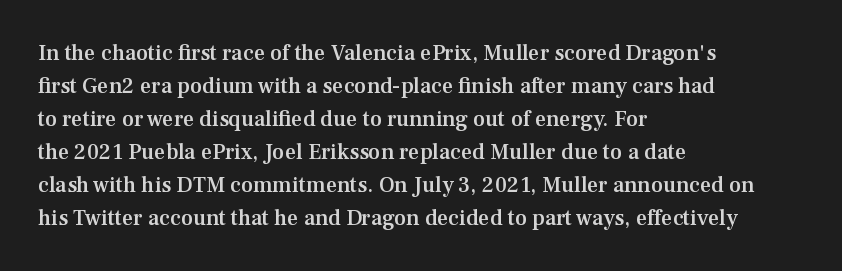
The image shows 22 px text type, upright; set left-aligned, normal line spacing (1.5x), normal letter spacing, not underlined.
